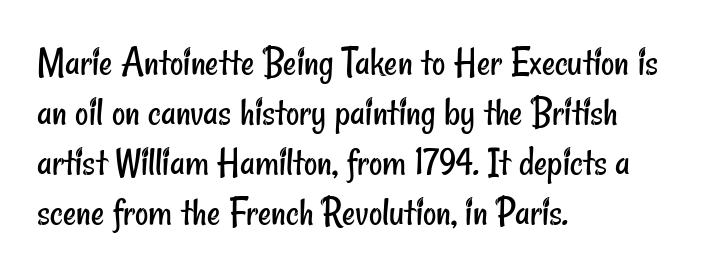
Q: Is the text bold? A: No.
Q: Is the typeface a serif or a sans-serif typeface? A: Sans-serif.
Q: Is the text underlined? A: No.
Q: How is the paragraph aligned? A: Left-aligned.
Q: Is the spacing between letters normal or unusually wide? A: Normal.
Q: Width (condensed, normal, or wide)? A: Condensed.
Q: Stroke contrast? A: Low.
Q: x-height? A: Small.
Q: Monospaced? A: No.
